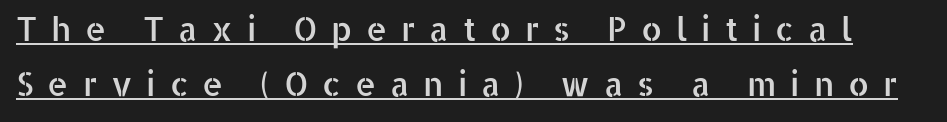
{"serif": "no", "italic": "no", "width": "normal", "stroke_contrast": "low", "x_height": "medium", "monospaced": "no", "underline": "yes", "line_spacing": "normal", "line_spacing_ratio": 1.67, "letter_spacing": "wide", "letter_spacing_em": 0.42, "glyph_px": 33}
